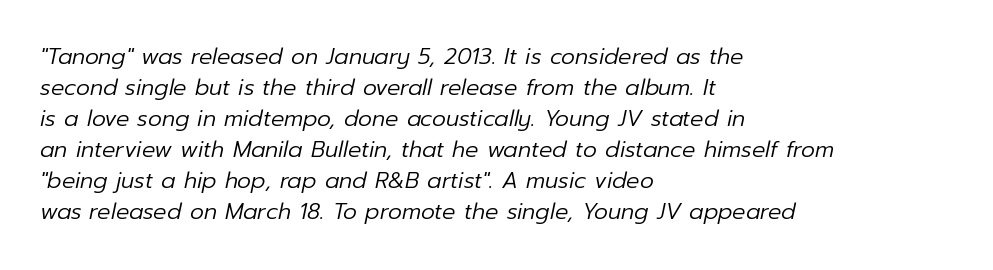
{"italic": "yes", "lean": "right", "slant_degrees": 12, "bold": "no", "underline": "no", "align": "left", "line_spacing": "normal", "line_spacing_ratio": 1.41, "letter_spacing": "normal", "letter_spacing_em": 0.0, "glyph_px": 22}
